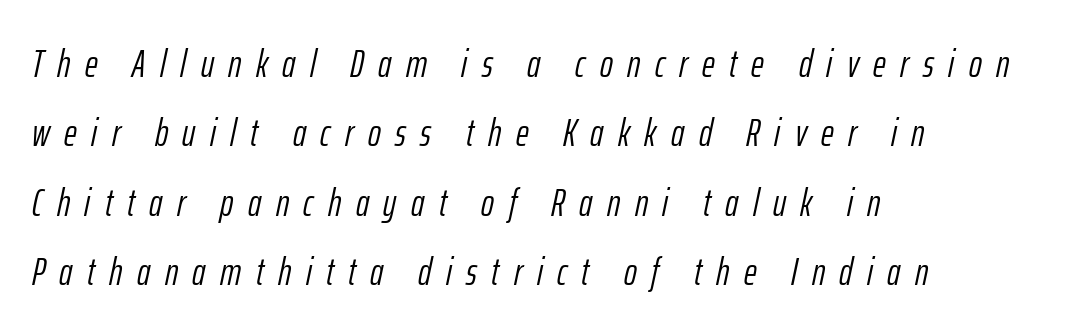
The image shows 39 px light, condensed type, italic (leaning right); set left-aligned, line spacing 1.78x, unusually wide letter spacing (+0.37 em), not underlined; low stroke contrast and a medium x-height.
